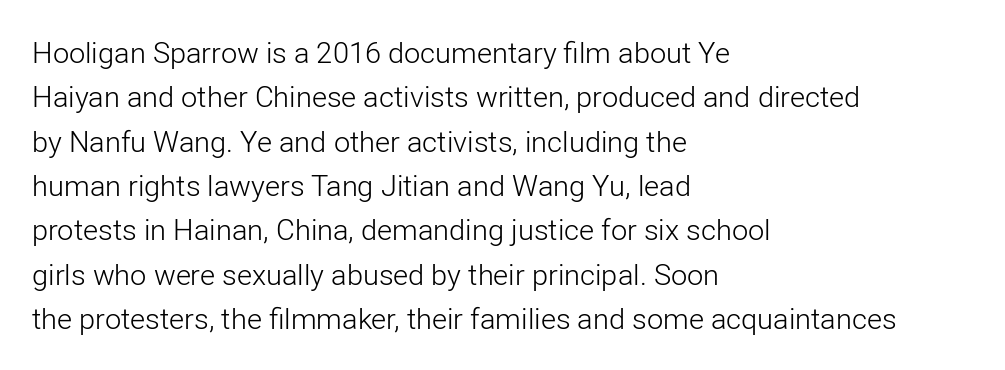
Characters remain perfectly vertical along every line. What kind of face is this? One without serifs — a sans. Short note: letters normally spaced. Nothing heavy about these letters — not bold at all.
